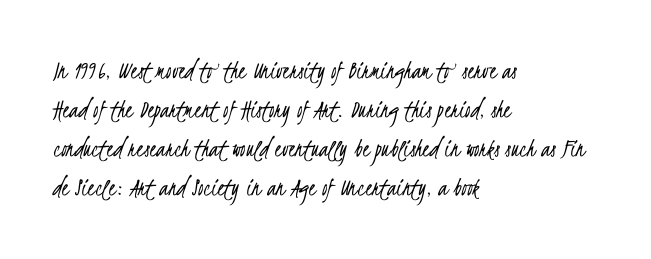
{"bold": "no", "underline": "no", "align": "left", "line_spacing": "normal", "line_spacing_ratio": 1.45, "letter_spacing": "normal", "letter_spacing_em": 0.0, "glyph_px": 27}
